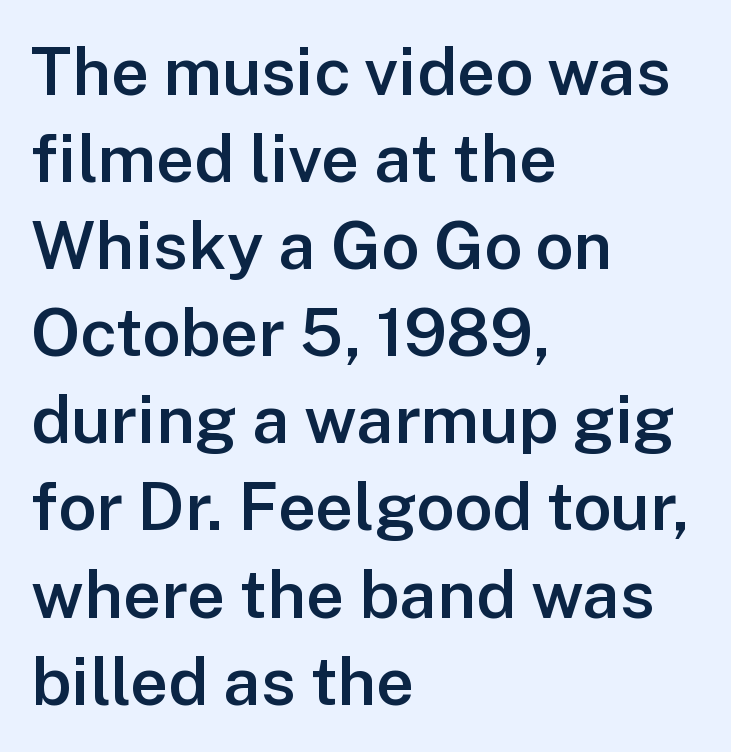
The image shows 67 px semibold sans-serif type, upright; set left-aligned, normal line spacing (1.3x), normal letter spacing, not underlined; low stroke contrast and a medium x-height.
